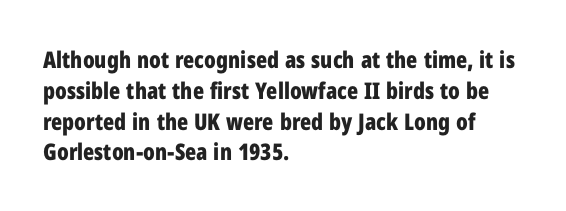
The image shows 23 px bold type, upright; set left-aligned, normal line spacing (1.34x), normal letter spacing, not underlined.
